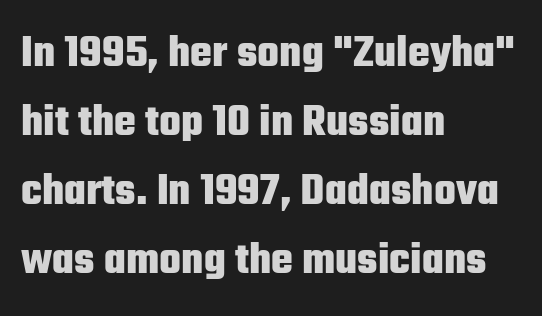
{"serif": "no", "italic": "no", "bold": "yes", "weight": "heavy", "width": "condensed", "stroke_contrast": "low", "x_height": "medium", "monospaced": "no", "underline": "no", "align": "left", "line_spacing": "normal", "line_spacing_ratio": 1.5, "letter_spacing": "normal", "letter_spacing_em": 0.0, "glyph_px": 46}
